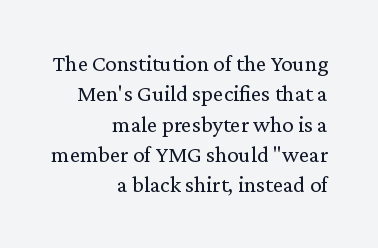
The image shows 23 px text type, upright; set right-aligned, normal line spacing (1.32x), normal letter spacing, not underlined.
